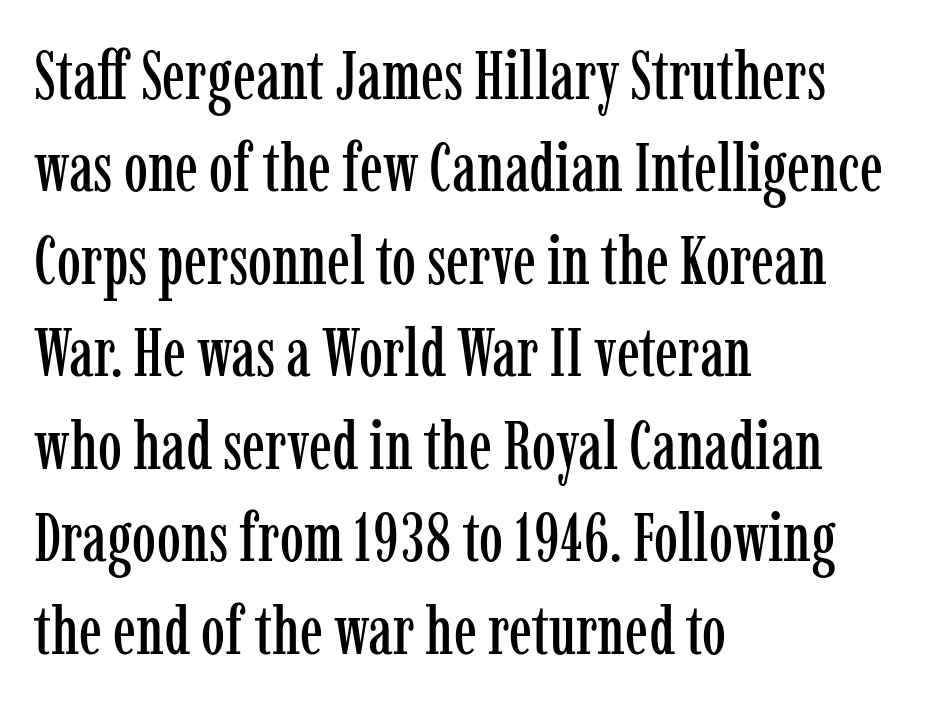
Q: Is the text italic (slanted)? A: No, it is upright.
Q: Is the typeface a serif or a sans-serif typeface? A: Serif.
Q: Is the text underlined? A: No.
Q: How is the paragraph aligned? A: Left-aligned.
Q: Is the spacing between letters normal or unusually wide? A: Normal.
Q: Is the spacing between lines tight, normal or loose? A: Normal.
Q: Width (condensed, normal, or wide)? A: Condensed.
Q: Stroke contrast? A: Low.
Q: x-height? A: Medium.
Q: Monospaced? A: No.
